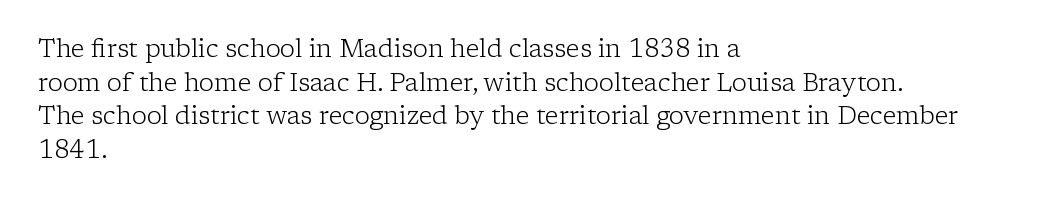
Honestly, there is no underline to notice here at all. When letters stand straight like this, we call the style roman or upright. The passage shown stacks its lines at a standard gap. Horizontal alignment here is leftward, the default for most running prose. Ink coverage per letter is moderate at most.
